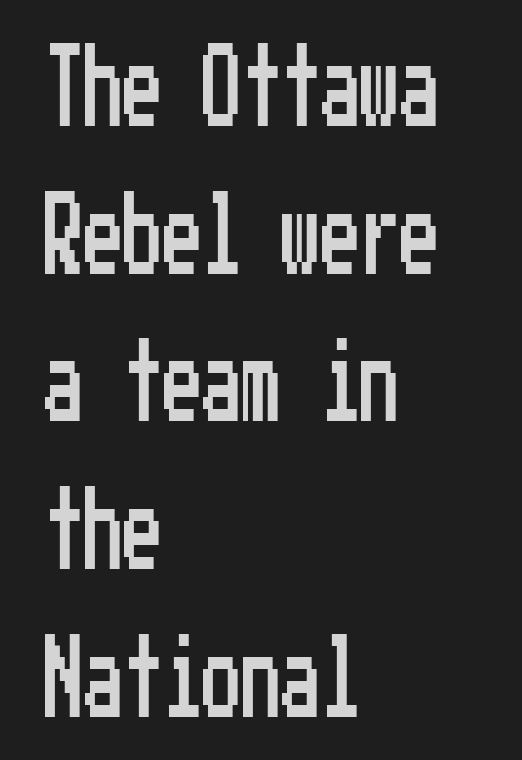
Anything drawn beneath the words? Only blank space. Tracking here is standard; glyphs follow each other at the usual distance. Where is the straight margin? On the left. Look at the bottom of the vertical strokes: they stop flat, with no serifs. This sample uses an upright cut, with every glyph sitting square on the baseline.
